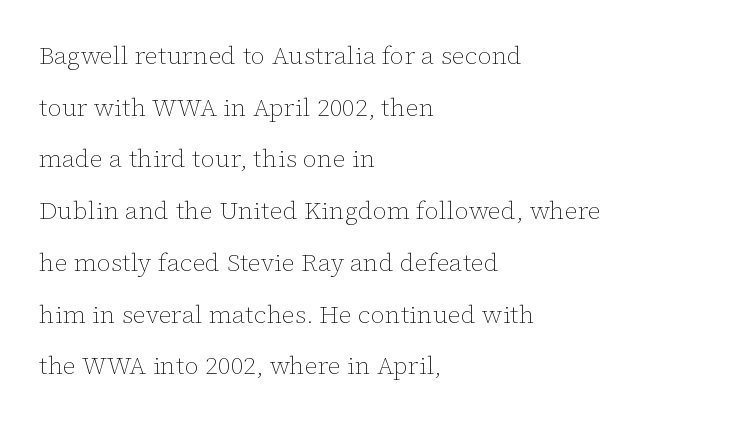
{"italic": "no", "bold": "no", "underline": "no", "align": "left", "line_spacing": "loose", "line_spacing_ratio": 2.07, "letter_spacing": "normal", "letter_spacing_em": 0.0, "glyph_px": 25}
